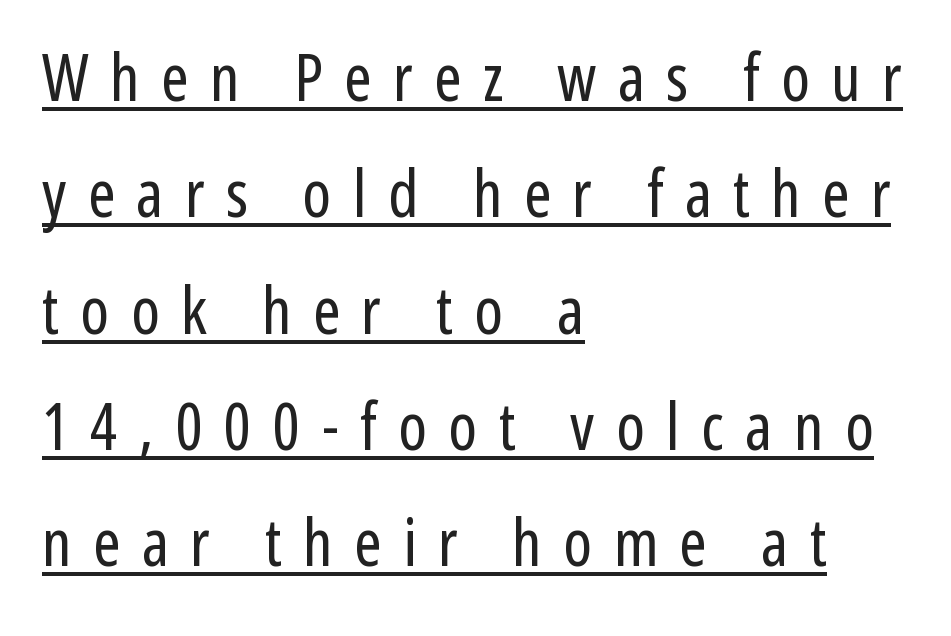
The image shows 65 px regular-weight, condensed sans-serif type, upright; set left-aligned, line spacing 1.79x, unusually wide letter spacing (+0.33 em), underlined; low stroke contrast and a medium x-height.
